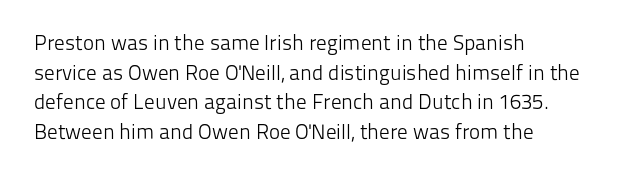
Quick note: underline off. Do the letters lean? They stand straight. The text block is weighted toward the left margin, trailing off unevenly rightward. This rendering leaves character spacing at its baseline value. Vertical spacing — default.
